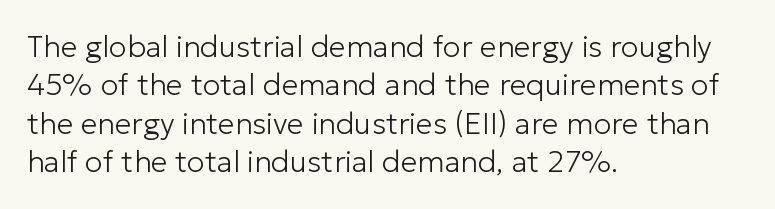
Q: Is the text bold? A: No.
Q: Is the text italic (slanted)? A: No, it is upright.
Q: Is the typeface a serif or a sans-serif typeface? A: Sans-serif.
Q: Is the text underlined? A: No.
Q: How is the paragraph aligned? A: Left-aligned.
Q: Is the spacing between letters normal or unusually wide? A: Normal.
Q: Is the spacing between lines tight, normal or loose? A: Normal.
Q: Width (condensed, normal, or wide)? A: Normal.
Q: Stroke contrast? A: Low.
Q: x-height? A: Medium.
Q: Monospaced? A: No.
